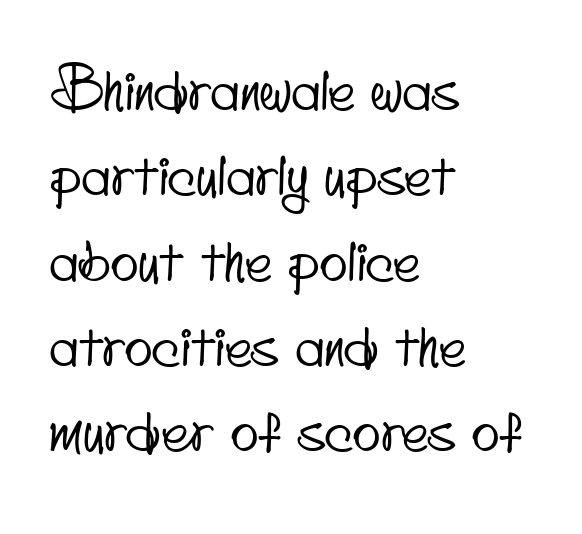
The image shows 58 px condensed sans-serif type; set left-aligned, normal line spacing (1.47x), normal letter spacing, not underlined; low stroke contrast and a small x-height.
